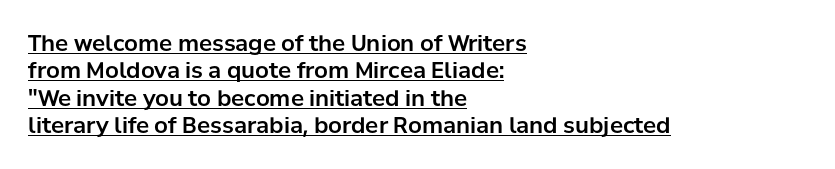
The image shows 22 px text type, upright; set left-aligned, normal line spacing (1.25x), normal letter spacing, underlined.
